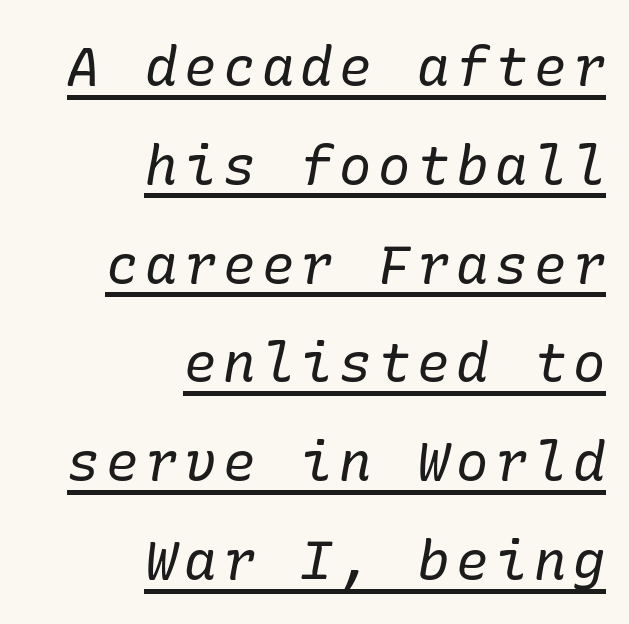
The image shows 54 px regular-weight type, italic (leaning right); set right-aligned, line spacing 1.83x, underlined; low stroke contrast and a medium x-height.
